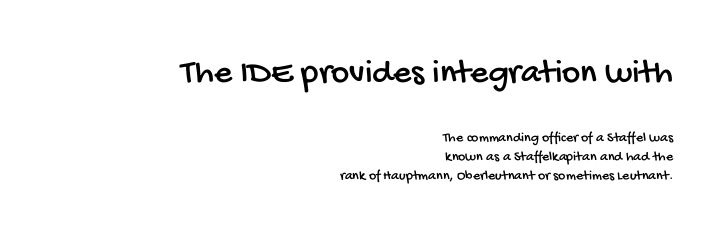
Compare the two chunks: the upper has the greater cap height. Where is the straight margin? On the right. The letters advance in unequal steps, a hallmark of proportional type. Words float on clear page, feet unadorned. Students, note that the glyphs here touch the page at normal intervals.
